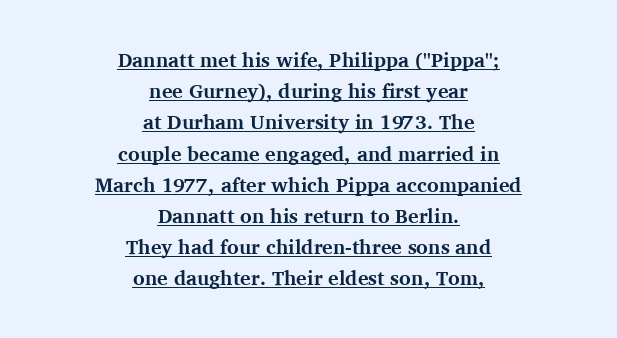
The image shows 20 px bold type, upright; set centered, normal line spacing (1.56x), normal letter spacing, underlined.
